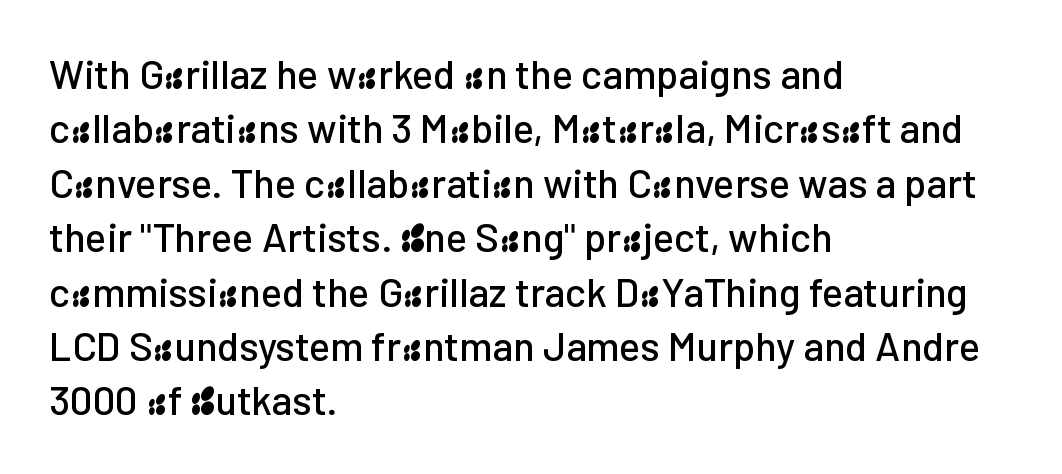
Q: Is the text italic (slanted)? A: No, it is upright.
Q: Is the typeface a serif or a sans-serif typeface? A: Sans-serif.
Q: Is the text underlined? A: No.
Q: How is the paragraph aligned? A: Left-aligned.
Q: Is the spacing between letters normal or unusually wide? A: Normal.
Q: Is the spacing between lines tight, normal or loose? A: Normal.
Q: Width (condensed, normal, or wide)? A: Normal.
Q: Stroke contrast? A: Low.
Q: x-height? A: Medium.
Q: Monospaced? A: No.
